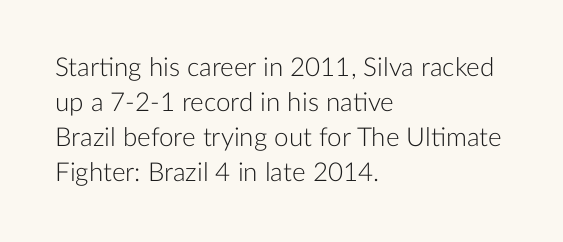
{"italic": "no", "bold": "no", "underline": "no", "align": "left", "line_spacing": "normal", "line_spacing_ratio": 1.34, "letter_spacing": "normal", "letter_spacing_em": 0.0, "glyph_px": 26}
